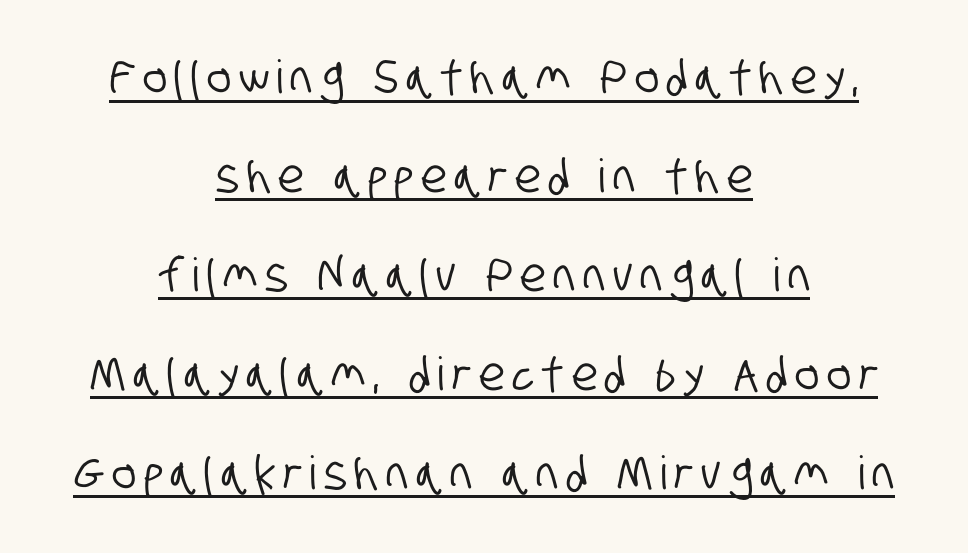
The image shows 46 px condensed sans-serif type; set centered, loose line spacing (2.15x), underlined; low stroke contrast and a large x-height.
